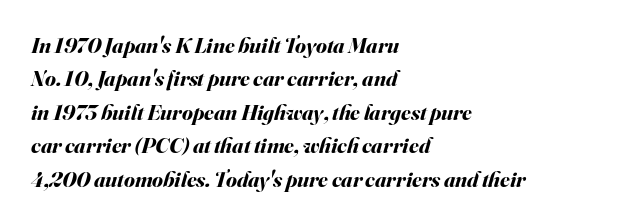
Students, observe: this is what conventionally led text looks like. The ragged edge is on the right, which tells us the setting is flush left. Inter-character spacing is left at the font's built-in metrics. The rendering applies a slant to the glyphs. Words float on clear page, feet unadorned. Thick stems and heavy bowls — unmistakably bold.
